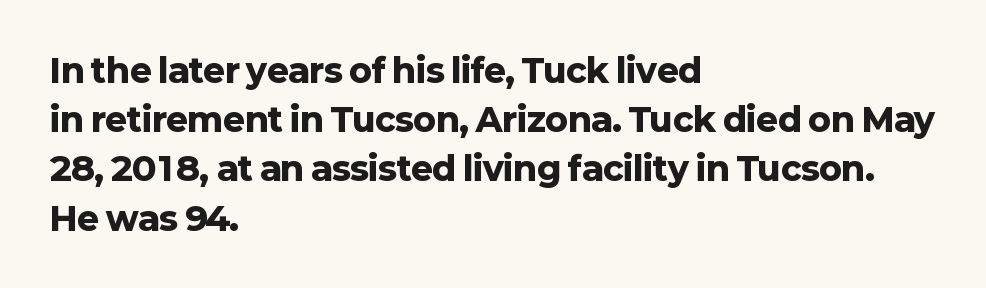
Examine the stroke ends and you'll find no serifs. Nothing unusual about the tracking: characters are spaced as the font intends. This sample is left-justified, so line endings fall wherever the words run out. This sample keeps an unexceptional amount of space between lines. Unlike italic type, these characters show no tilt at all. The string is rendered with underlining switched off.
